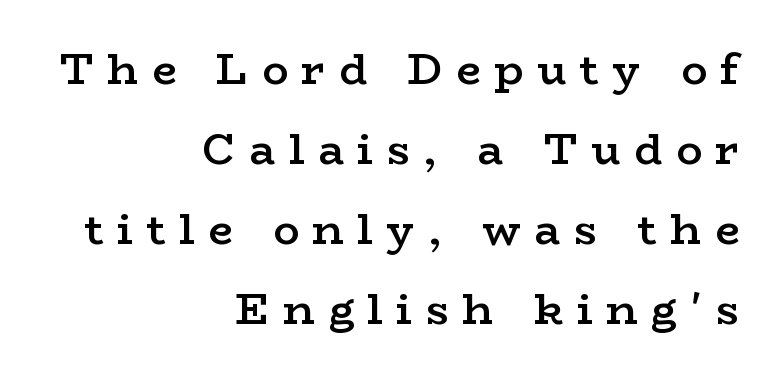
Q: Is the text bold? A: Semi-bold.
Q: Is the text italic (slanted)? A: No, it is upright.
Q: Is the typeface a serif or a sans-serif typeface? A: Serif.
Q: Is the text underlined? A: No.
Q: How is the paragraph aligned? A: Right-aligned.
Q: Is the spacing between letters normal or unusually wide? A: Unusually wide.
Q: Width (condensed, normal, or wide)? A: Wide.
Q: Stroke contrast? A: Low.
Q: x-height? A: Medium.
Q: Monospaced? A: No.
